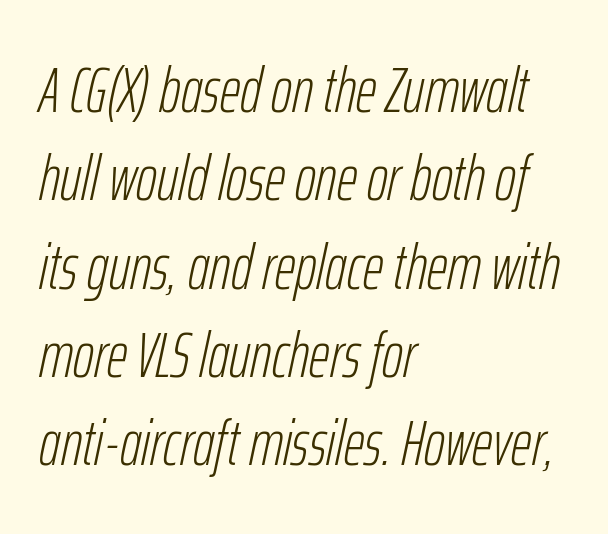
Q: Is the text bold? A: No.
Q: Is the text italic (slanted)? A: Yes, it leans right by about 12 degrees.
Q: Is the text underlined? A: No.
Q: How is the paragraph aligned? A: Left-aligned.
Q: Is the spacing between letters normal or unusually wide? A: Normal.
Q: Is the spacing between lines tight, normal or loose? A: Normal.
Q: Width (condensed, normal, or wide)? A: Condensed.
Q: Stroke contrast? A: Low.
Q: x-height? A: Medium.
Q: Monospaced? A: No.
